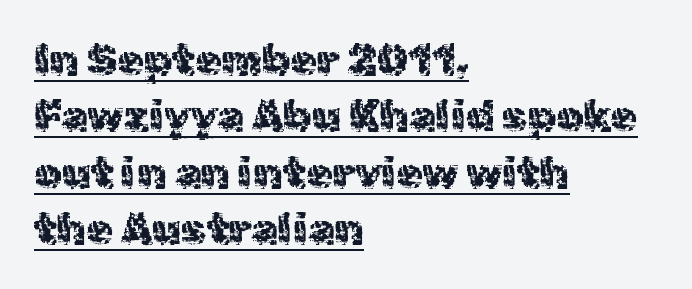
The image shows 43 px regular-weight sans-serif type, upright; set left-aligned, normal line spacing (1.31x), normal letter spacing, underlined; a medium x-height.
